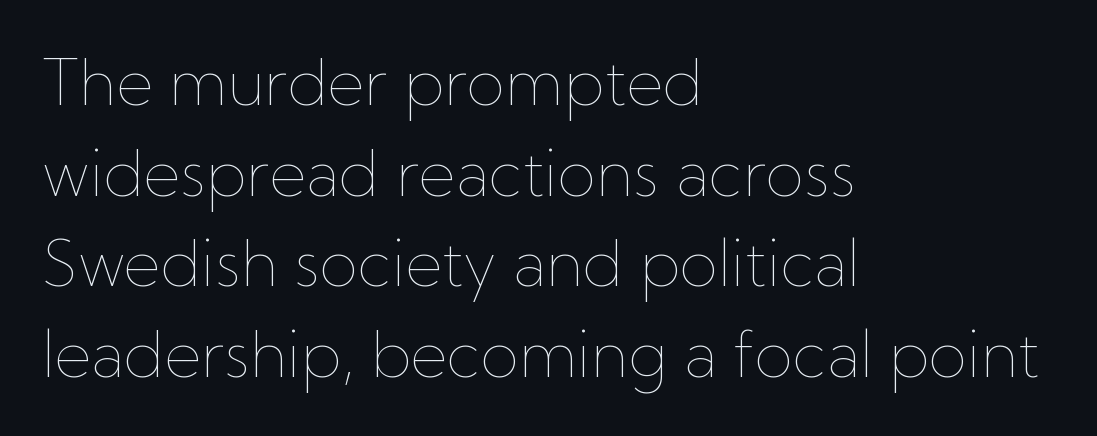
All the whitespace from short lines collects on the right. The baseline area is clear. This is not heavy type; no bold has been used. A typesetter would call this proportional, since set widths differ per character. Observe the ordinary spacing: letters are neighbours, not strangers.
